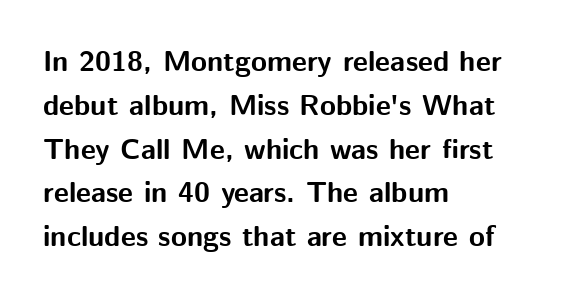
The image shows 29 px bold sans-serif type, upright; set left-aligned, normal line spacing (1.51x), normal letter spacing, not underlined; medium stroke contrast and a medium x-height.
